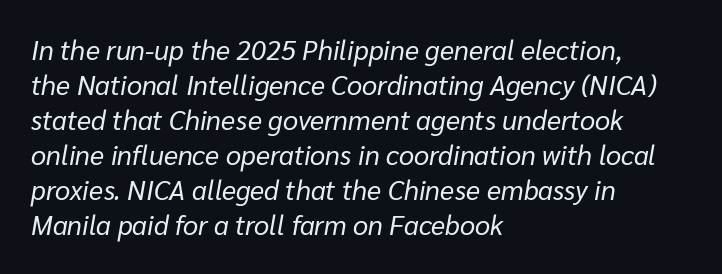
Q: Is the text bold? A: No.
Q: Is the text italic (slanted)? A: Yes, it leans right by about 10 degrees.
Q: Is the text underlined? A: No.
Q: How is the paragraph aligned? A: Left-aligned.
Q: Is the spacing between letters normal or unusually wide? A: Normal.
Q: Is the spacing between lines tight, normal or loose? A: Normal.
